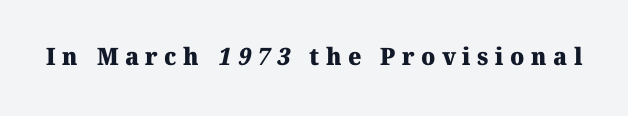
Type without underlining. The strokes are fattened all the way to bold. Look at the tracking — it's clearly loosened, letters drifting apart.
